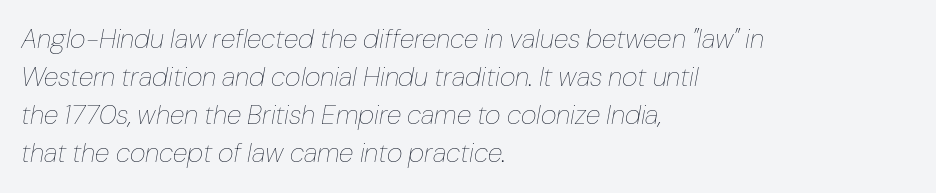
{"italic": "yes", "lean": "right", "slant_degrees": 10, "bold": "no", "underline": "no", "align": "left", "line_spacing": "normal", "line_spacing_ratio": 1.41, "letter_spacing": "normal", "letter_spacing_em": 0.0, "glyph_px": 27}
